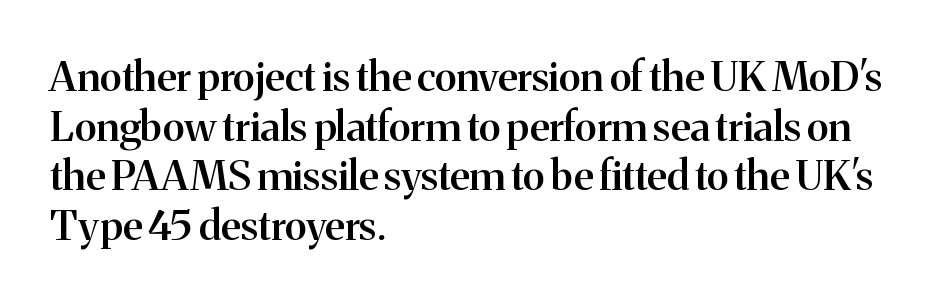
The image shows 41 px semibold serif type, upright; set left-aligned, line spacing 1.21x, normal letter spacing, not underlined; medium stroke contrast and a medium x-height.
